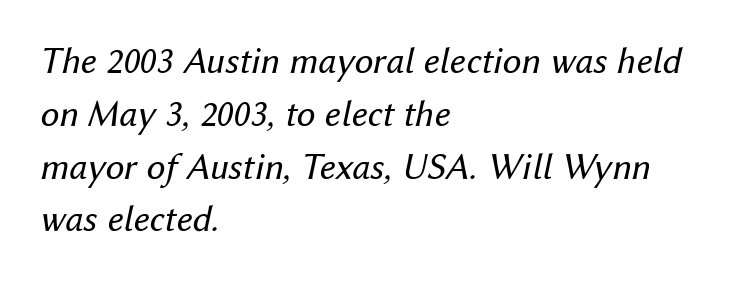
The image shows 38 px regular-weight type, italic (leaning right); set left-aligned, normal line spacing (1.39x), normal letter spacing, not underlined; medium stroke contrast and a medium x-height.
